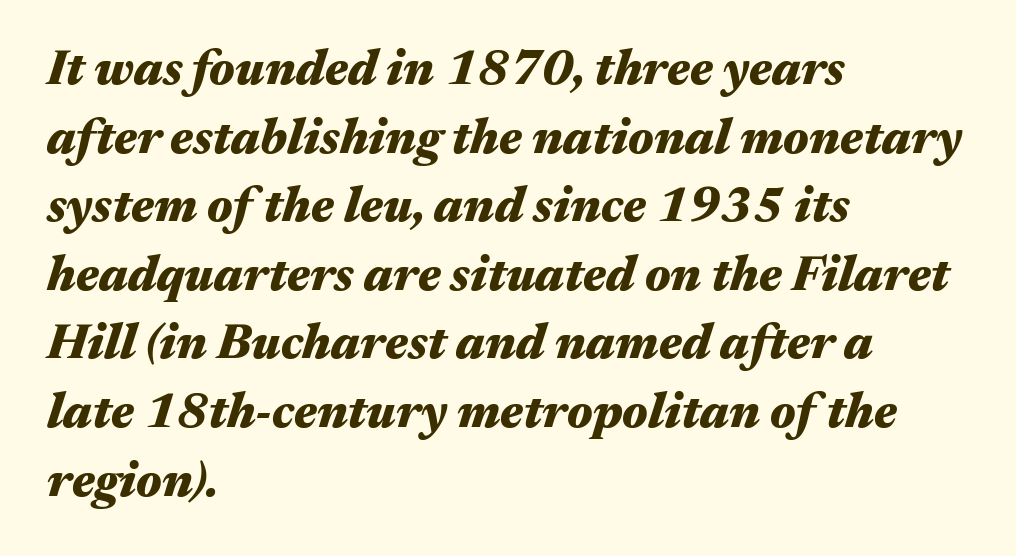
{"italic": "yes", "lean": "right", "slant_degrees": 17, "bold": "yes", "weight": "heavy", "width": "wide", "stroke_contrast": "medium", "x_height": "medium", "monospaced": "no", "underline": "no", "align": "left", "line_spacing": "normal", "line_spacing_ratio": 1.4, "letter_spacing": "normal", "letter_spacing_em": 0.0, "glyph_px": 49}
